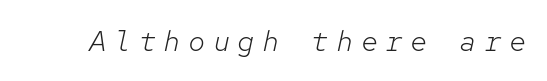
Every character here occupies the same horizontal width, giving the sample a typewriter-like rhythm. Stem width sits at or under what a default text font uses. The whole block is typeset with a tilt. Unmarked baselines from the first word to the last. The letters are spread apart with noticeably loose tracking.
